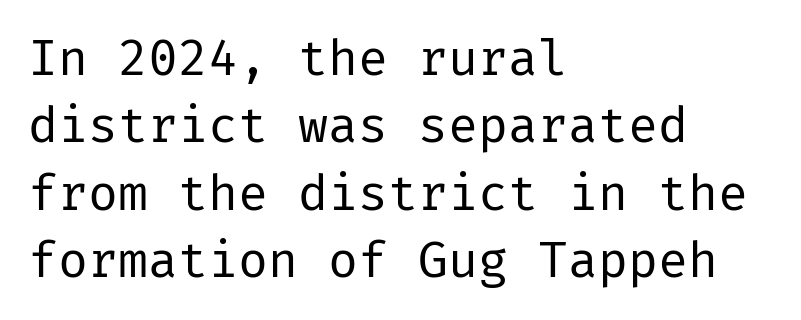
Q: Is the text bold? A: No.
Q: Is the text italic (slanted)? A: No, it is upright.
Q: Is the typeface a serif or a sans-serif typeface? A: Sans-serif.
Q: Is the text underlined? A: No.
Q: How is the paragraph aligned? A: Left-aligned.
Q: Is the spacing between letters normal or unusually wide? A: Normal.
Q: Is the spacing between lines tight, normal or loose? A: Normal.
Q: Width (condensed, normal, or wide)? A: Normal.
Q: Stroke contrast? A: Low.
Q: x-height? A: Medium.
